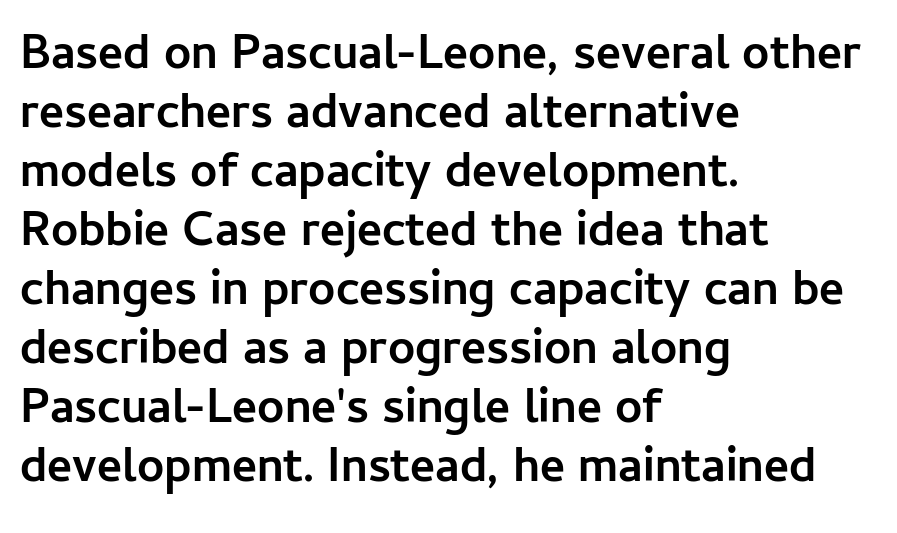
Q: Is the text bold? A: Yes.
Q: Is the text italic (slanted)? A: No, it is upright.
Q: Is the typeface a serif or a sans-serif typeface? A: Sans-serif.
Q: Is the text underlined? A: No.
Q: How is the paragraph aligned? A: Left-aligned.
Q: Is the spacing between letters normal or unusually wide? A: Normal.
Q: Width (condensed, normal, or wide)? A: Normal.
Q: Stroke contrast? A: Low.
Q: x-height? A: Medium.
Q: Monospaced? A: No.
